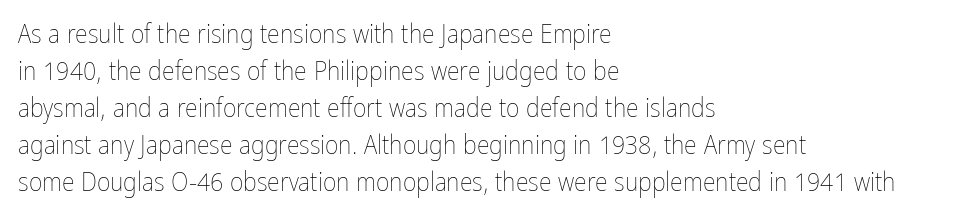
Q: Is the text bold? A: No.
Q: Is the text italic (slanted)? A: No, it is upright.
Q: Is the text underlined? A: No.
Q: How is the paragraph aligned? A: Left-aligned.
Q: Is the spacing between letters normal or unusually wide? A: Normal.
Q: Is the spacing between lines tight, normal or loose? A: Normal.
